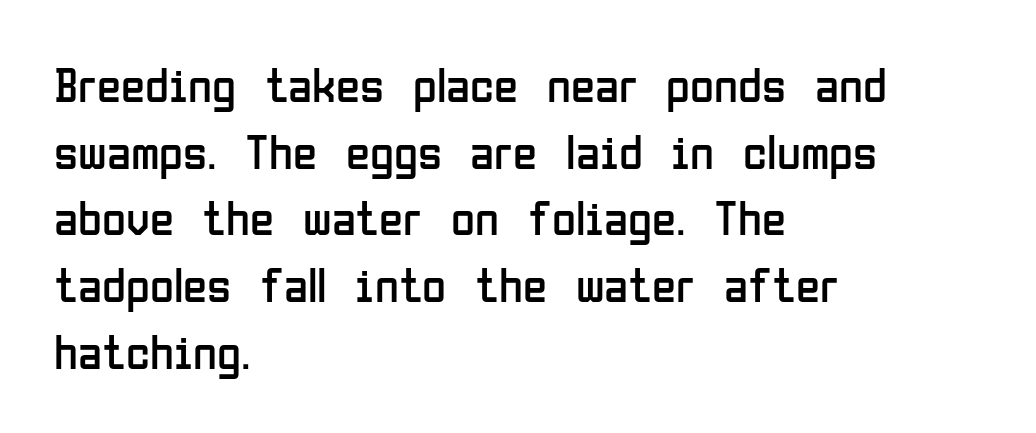
The image shows 49 px regular-weight, condensed sans-serif type, upright; set left-aligned, normal line spacing (1.36x), normal letter spacing, not underlined; low stroke contrast and a medium x-height.
